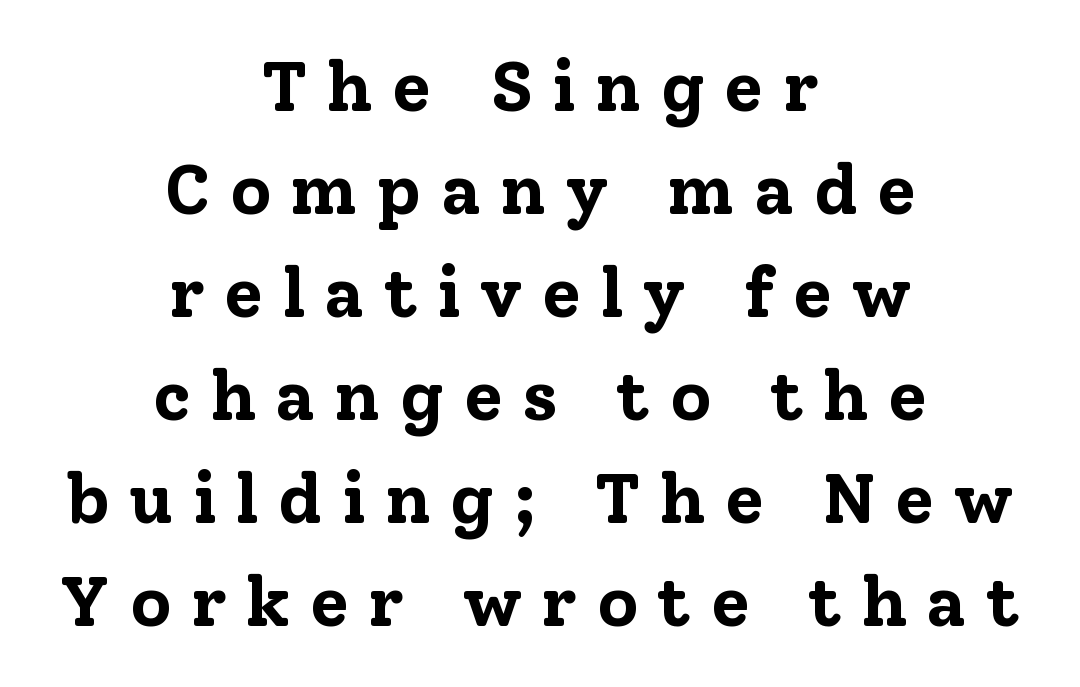
The image shows 71 px bold serif type, upright; set centered, normal line spacing (1.45x), unusually wide letter spacing (+0.27 em), not underlined; low stroke contrast and a medium x-height.
